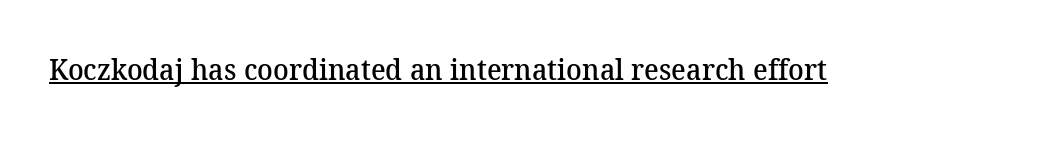
Q: Is the text bold? A: Semi-bold.
Q: Is the typeface a serif or a sans-serif typeface? A: Serif.
Q: Is the text underlined? A: Yes.
Q: Is the spacing between letters normal or unusually wide? A: Normal.
Q: Width (condensed, normal, or wide)? A: Normal.
Q: Stroke contrast? A: Medium.
Q: x-height? A: Medium.
Q: Monospaced? A: No.
